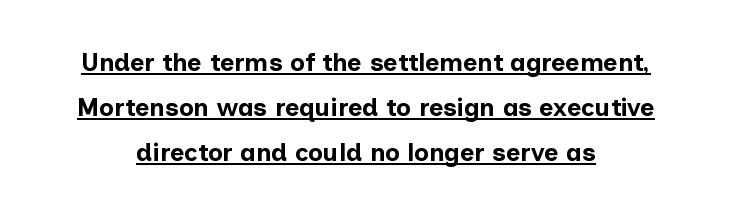
Inter-character spacing is left at the font's built-in metrics. A typesetter would mark this as roman, not italic. The face used here has the dense, thick strokes of a bold. Does the copy run flush right? No — it is centered line by line.
